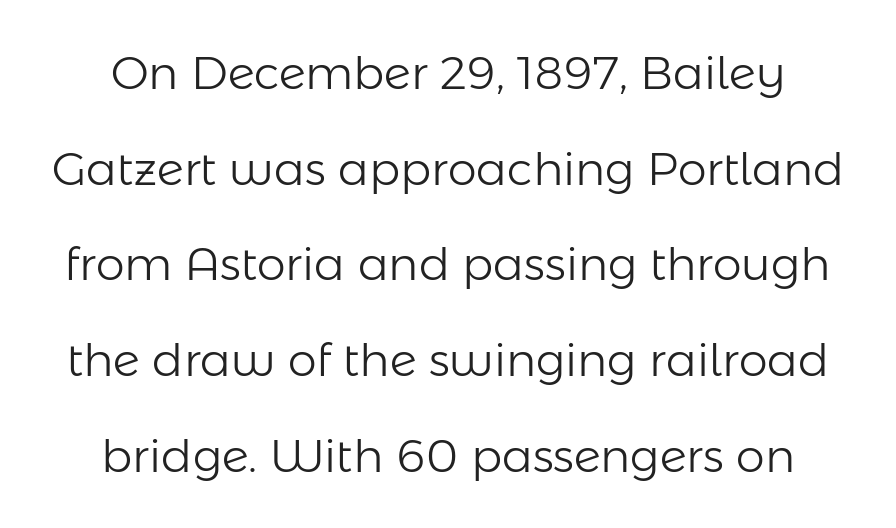
The image shows 46 px light sans-serif type, upright; set loose line spacing (2.08x), normal letter spacing, not underlined; low stroke contrast and a medium x-height.
